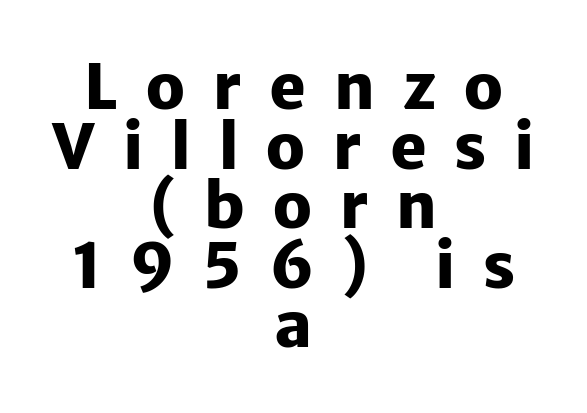
The image shows 62 px heavy sans-serif type, upright; set centered, tight line spacing (0.96x), unusually wide letter spacing (+0.45 em), not underlined; low stroke contrast and a medium x-height.
